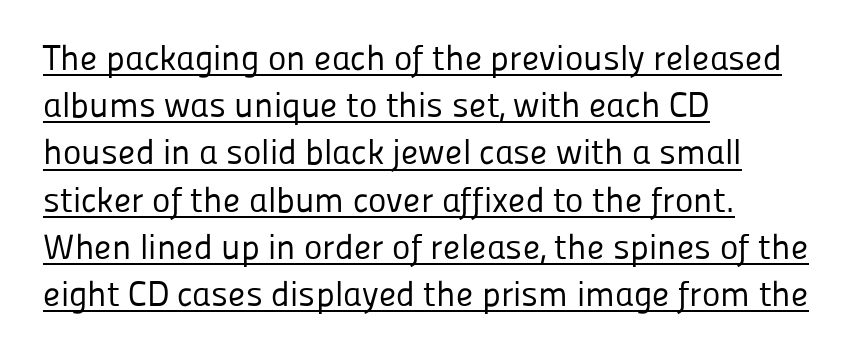
{"serif": "no", "italic": "no", "bold": "no", "weight": "regular", "width": "normal", "stroke_contrast": "low", "x_height": "medium", "monospaced": "no", "underline": "yes", "align": "left", "line_spacing": "normal", "line_spacing_ratio": 1.35, "letter_spacing": "normal", "letter_spacing_em": 0.0, "glyph_px": 35}
